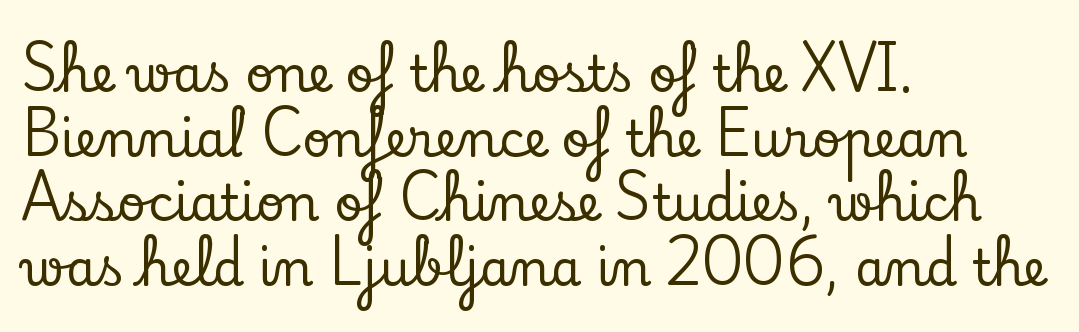
{"italic": "no", "width": "normal", "stroke_contrast": "low", "x_height": "small", "monospaced": "no", "underline": "no", "align": "left", "line_spacing": "normal", "line_spacing_ratio": 1.32, "letter_spacing": "normal", "letter_spacing_em": 0.0, "glyph_px": 49}
